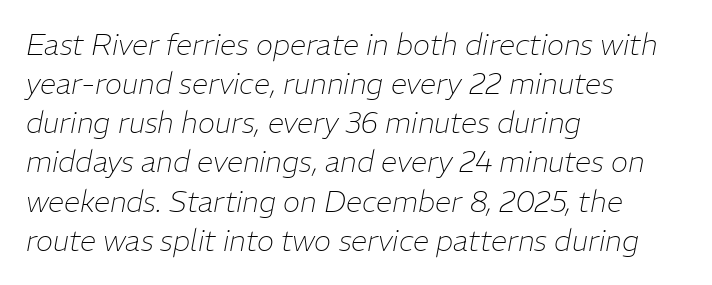
Q: Is the text bold? A: No.
Q: Is the text italic (slanted)? A: Yes, it leans right by about 11 degrees.
Q: Is the text underlined? A: No.
Q: How is the paragraph aligned? A: Left-aligned.
Q: Is the spacing between letters normal or unusually wide? A: Normal.
Q: Is the spacing between lines tight, normal or loose? A: Normal.
Q: Width (condensed, normal, or wide)? A: Normal.
Q: Stroke contrast? A: Low.
Q: x-height? A: Medium.
Q: Monospaced? A: No.
